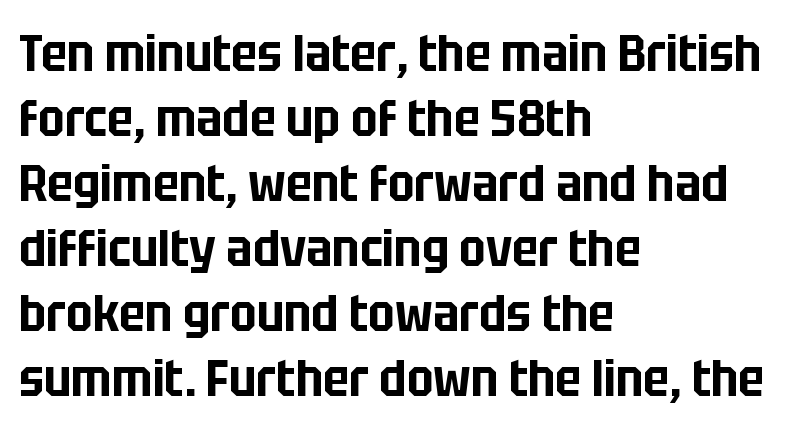
{"serif": "no", "italic": "no", "width": "condensed", "stroke_contrast": "low", "x_height": "large", "monospaced": "no", "underline": "no", "align": "left", "line_spacing": "normal", "line_spacing_ratio": 1.25, "letter_spacing": "normal", "letter_spacing_em": 0.0, "glyph_px": 52}
